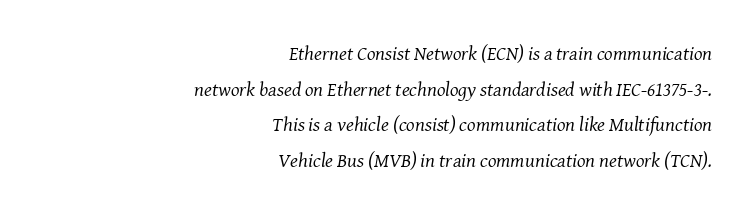
What stands out about the letter spacing? Nothing — it is the standard amount. The strokes are not fattened; the text isn't bold. Style check: oblique. Caption: multi-line text, flush right, ragged left. Rule under the text: the space is simply empty.
